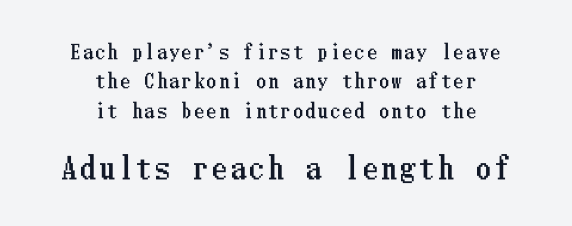
{"italic": "no", "width": "condensed", "stroke_contrast": "low", "x_height": "medium", "underline": "no", "align": "center", "line_spacing": "normal", "line_spacing_ratio": 1.55, "larger_block": "second", "size_ratio": 1.53, "glyph_px": 29}
